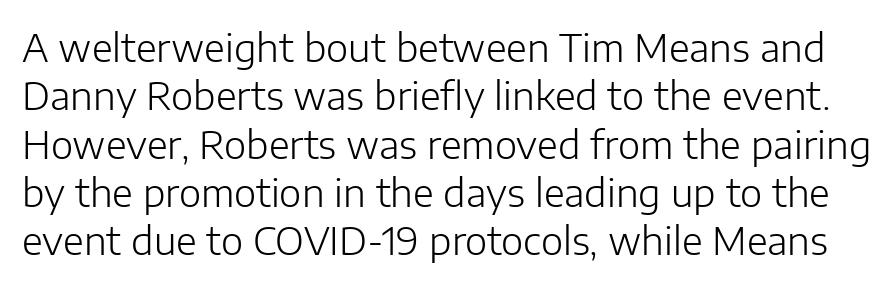
The image shows 38 px light sans-serif type, upright; set normal line spacing (1.27x), normal letter spacing, not underlined; low stroke contrast and a medium x-height.
